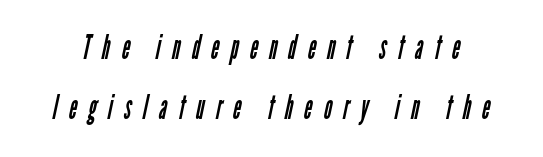
Q: Is the text bold? A: No.
Q: Is the typeface a serif or a sans-serif typeface? A: Sans-serif.
Q: Is the text underlined? A: No.
Q: Is the spacing between letters normal or unusually wide? A: Unusually wide.
Q: Width (condensed, normal, or wide)? A: Condensed.
Q: Stroke contrast? A: Low.
Q: x-height? A: Medium.
Q: Monospaced? A: No.
